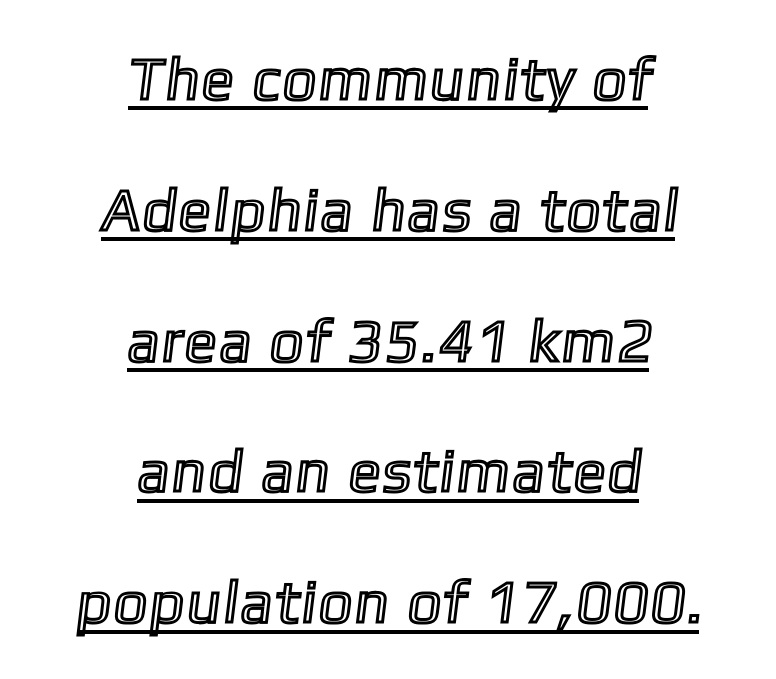
In terms of leading, this rendering errs on the spacious side. Emphasis is given by a line drawn under the lettering. Horizontally, the lines are justified to the midpoint only. Here the designer chose a conventional face with non-uniform glyph widths.
